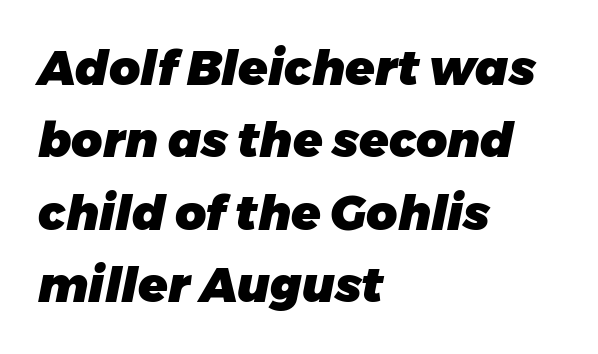
The image shows 48 px heavy type, italic (leaning right); set left-aligned, normal line spacing (1.51x), normal letter spacing, not underlined; low stroke contrast and a medium x-height.
